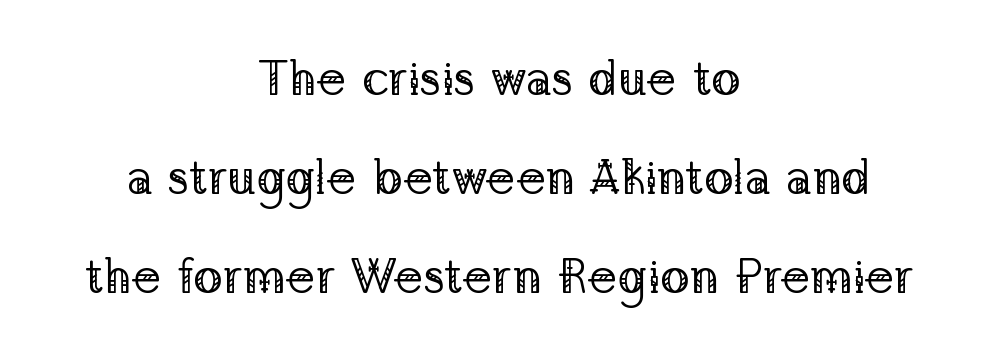
The image shows 49 px regular-weight serif type, upright; set centered, loose line spacing (2.02x), normal letter spacing, not underlined; low stroke contrast and a medium x-height.
